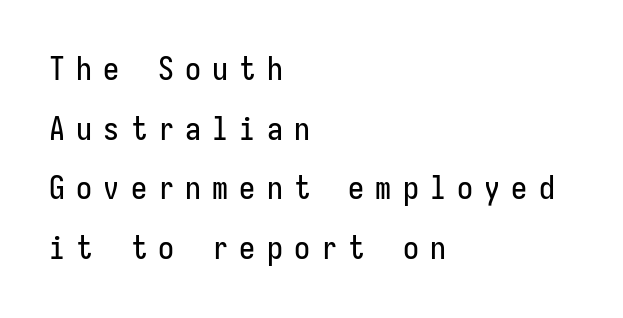
The image shows 32 px condensed sans-serif type, upright; set left-aligned, line spacing 1.86x, unusually wide letter spacing (+0.35 em), not underlined; low stroke contrast and a medium x-height.
